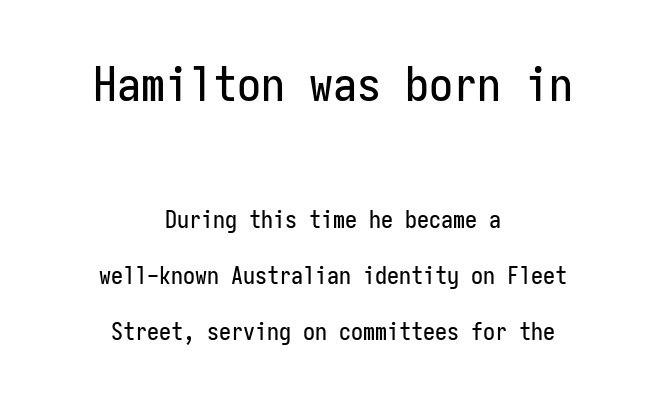
The rendering uses typewriter-style spacing with identical character cells. Underline: absent. Here the glyphs are tracked normally, forming tight word shapes. Designer's note — italics off, roman on. Does the type have serifs? No, each stem ends abruptly. Bigger letters appear in the top chunk; the bottom chunk is reduced.
